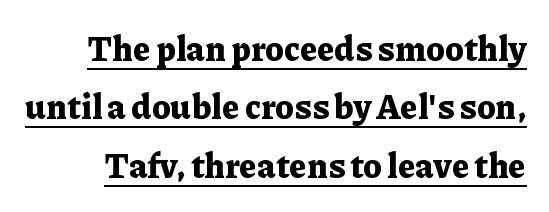
The image shows 34 px bold serif type, upright; set line spacing 1.72x, normal letter spacing, underlined; low stroke contrast and a medium x-height.
